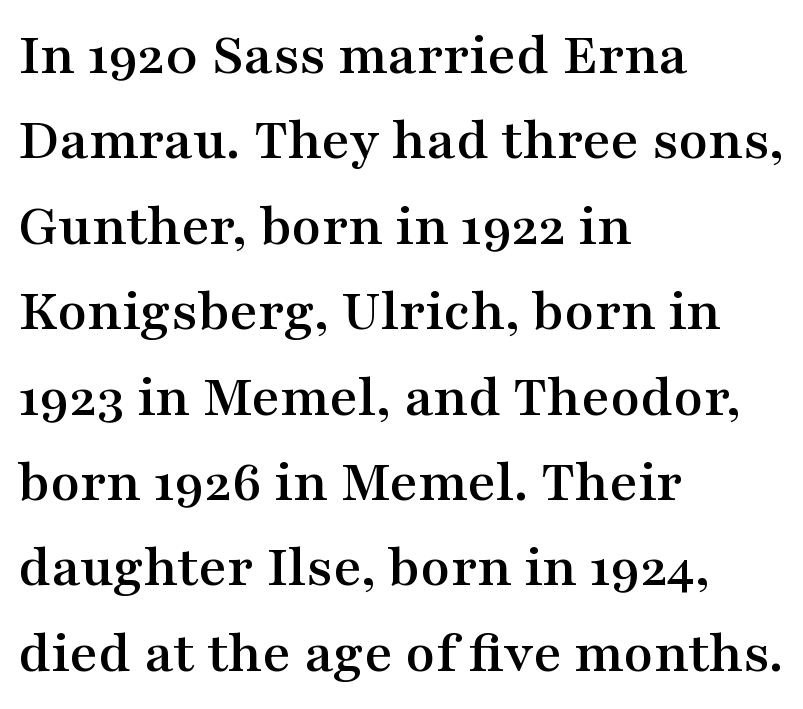
The image shows 61 px wide serif type, upright; set left-aligned, normal line spacing (1.4x), normal letter spacing, not underlined; medium stroke contrast and a medium x-height.
